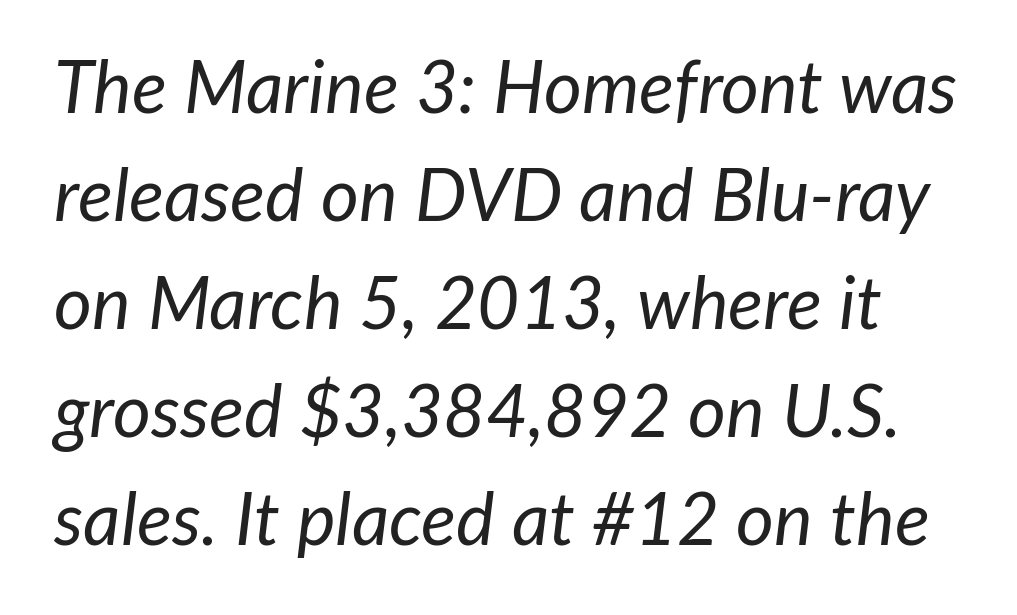
{"italic": "yes", "lean": "right", "slant_degrees": 7, "bold": "no", "weight": "regular", "width": "normal", "stroke_contrast": "low", "x_height": "medium", "monospaced": "no", "underline": "no", "line_spacing": "normal", "line_spacing_ratio": 1.48, "letter_spacing": "normal", "letter_spacing_em": 0.0, "glyph_px": 73}
